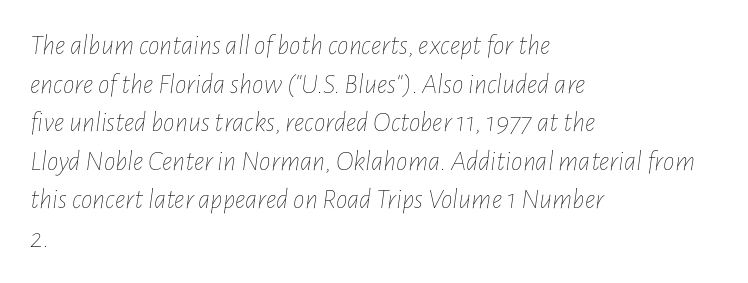
The image shows 29 px thin, condensed type, italic (leaning right); set left-aligned, normal line spacing (1.33x), normal letter spacing, not underlined; low stroke contrast and a medium x-height.
